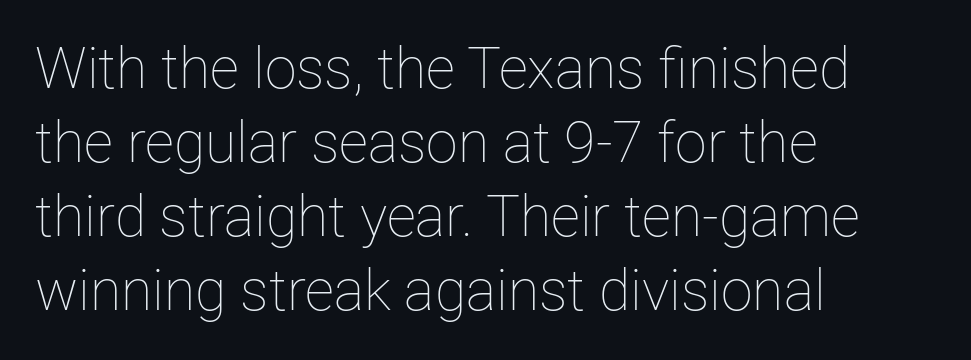
Q: Is the text bold? A: No.
Q: Is the text italic (slanted)? A: No, it is upright.
Q: Is the text underlined? A: No.
Q: How is the paragraph aligned? A: Left-aligned.
Q: Is the spacing between letters normal or unusually wide? A: Normal.
Q: Is the spacing between lines tight, normal or loose? A: Normal.
Q: Width (condensed, normal, or wide)? A: Normal.
Q: Stroke contrast? A: Low.
Q: x-height? A: Medium.
Q: Monospaced? A: No.
